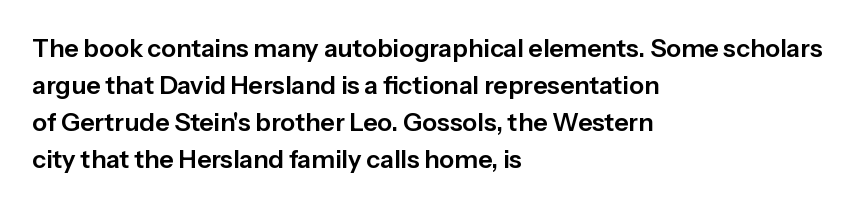
Q: Is the text italic (slanted)? A: No, it is upright.
Q: Is the text underlined? A: No.
Q: How is the paragraph aligned? A: Left-aligned.
Q: Is the spacing between letters normal or unusually wide? A: Normal.
Q: Is the spacing between lines tight, normal or loose? A: Normal.
